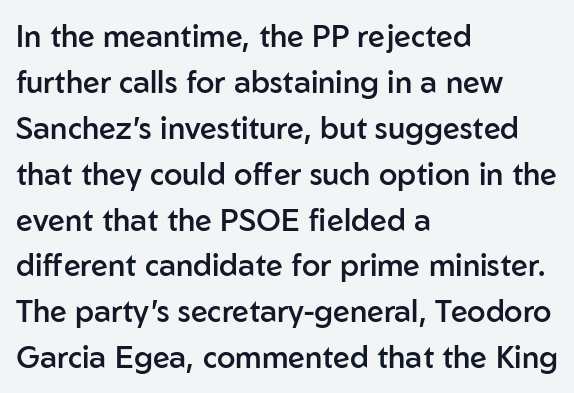
Type without underlining. One-word summary of the alignment: left. Style check: upright. Typographic density is moderately raised because the face is semibold. Regarding leading, the lines here are spaced in the standard way. Spacing verdict: proportional, widths tailored to each character.
